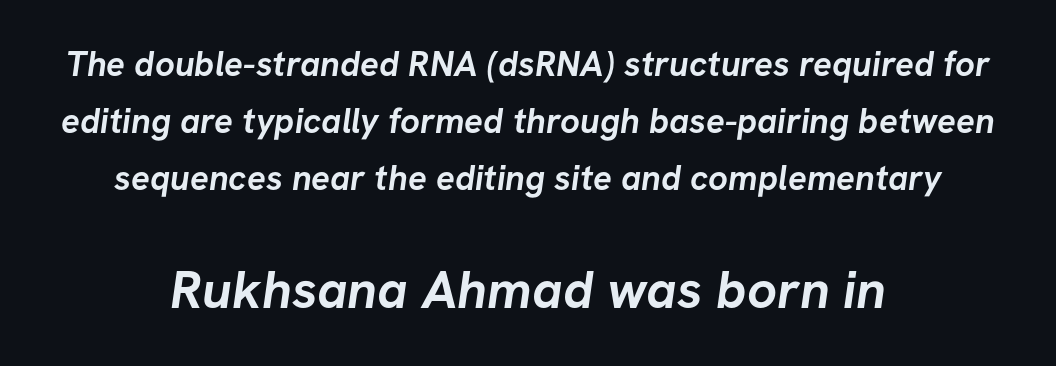
To sum up the face: it is a sans, with no serifs. The passage shown is not underscored anywhere. Notice how descenders clear the ascenders below comfortably — that's standard leading. Scale increases going downward across the two blocks. These lines keep a tight, regular rhythm from letter to letter.
